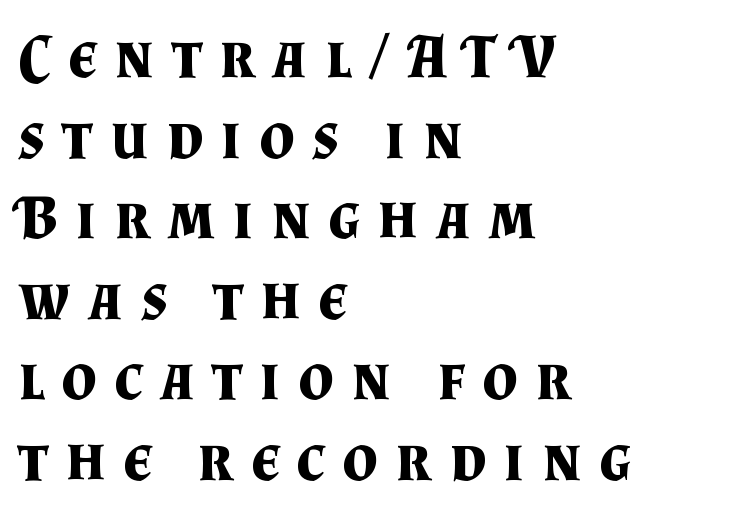
Italic? Not at all — the glyphs are vertical. Compared with typical paragraphs, the rows here are spaced about the same. You could only call the tracking loose — the letters float apart. This is serif lettering, the kind often seen in printed books. All the whitespace from short lines collects on the right. I'd describe the lettering as bold — thick and assertive.
